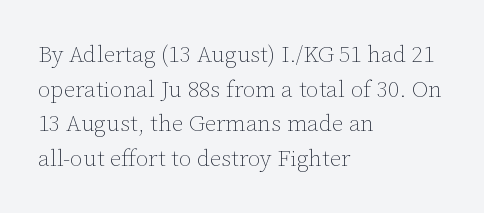
The image shows 23 px text type, upright; set left-aligned, normal line spacing (1.51x), normal letter spacing, not underlined.
